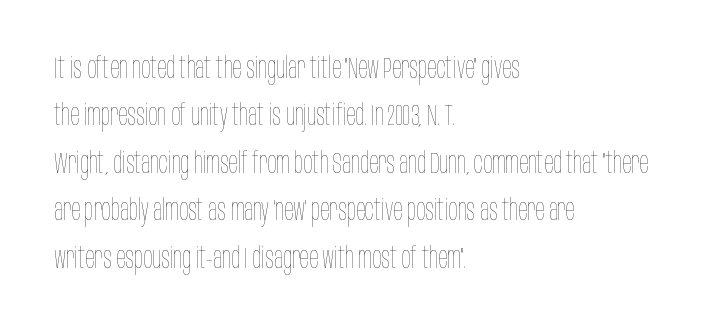
Q: Is the text bold? A: No.
Q: Is the text italic (slanted)? A: No, it is upright.
Q: Is the text underlined? A: No.
Q: How is the paragraph aligned? A: Left-aligned.
Q: Is the spacing between letters normal or unusually wide? A: Normal.
Q: Is the spacing between lines tight, normal or loose? A: Normal.
Q: Width (condensed, normal, or wide)? A: Condensed.
Q: Stroke contrast? A: Low.
Q: x-height? A: Large.
Q: Monospaced? A: No.
